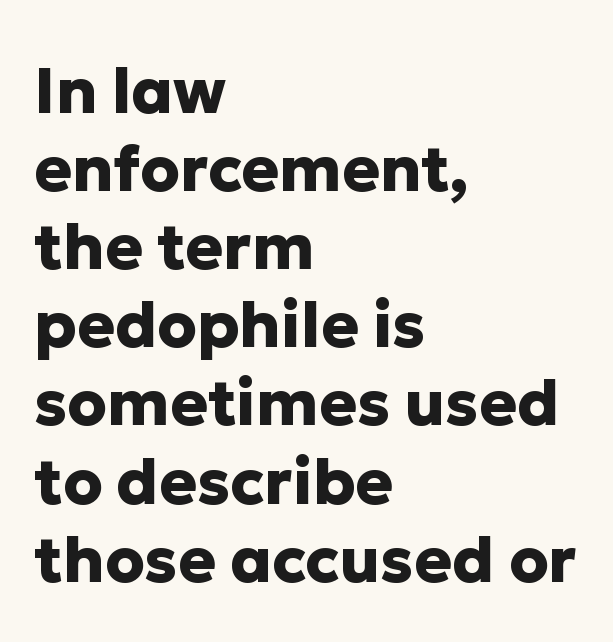
Note the varied advance widths — an 'i' is clearly narrower than an 'm'. The glyphs have the mass of a bold cut. Italic: no, the glyphs are upright roman. The gap between lines stays unmarked.
